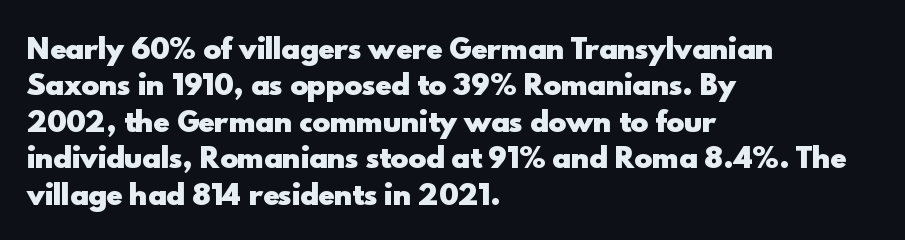
Q: Is the text bold? A: Yes.
Q: Is the text italic (slanted)? A: No, it is upright.
Q: Is the text underlined? A: No.
Q: How is the paragraph aligned? A: Left-aligned.
Q: Is the spacing between letters normal or unusually wide? A: Normal.
Q: Is the spacing between lines tight, normal or loose? A: Normal.
